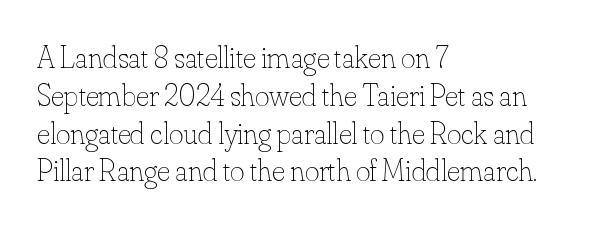
This rendering uses left alignment, leaving the right contour irregular. Style check: upright. Note the varied advance widths — an 'i' is clearly narrower than an 'm'. Nothing heavy about these letters — not bold at all. The passage shown has conventional tracking throughout. Unmarked baselines from the first word to the last.
